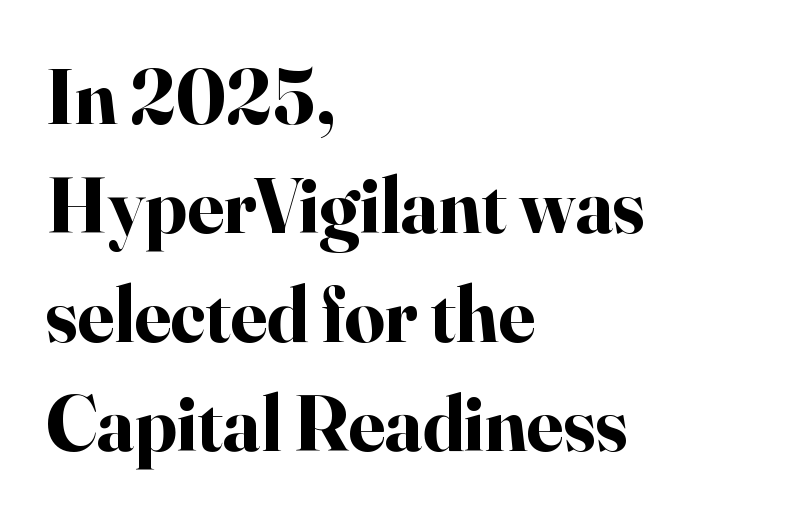
Is the block centered? No — it sits flush against the left margin. The type sits square on the baseline with zero lean. Quick note: underline off. Here the designer chose a conventional face with non-uniform glyph widths.
